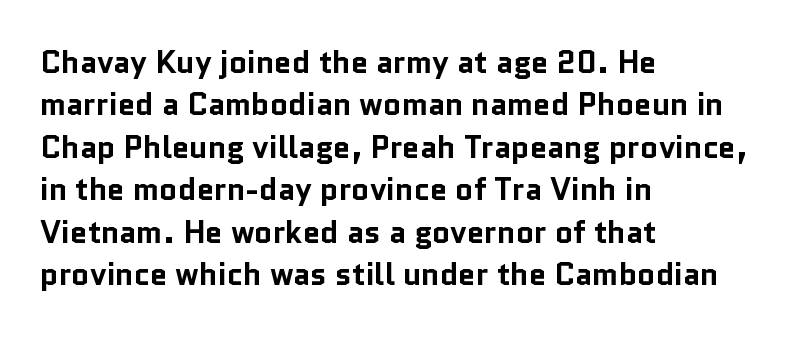
The setting favours the left margin, as ordinary paragraphs usually do. Reading down the column, the eye jumps a familiar distance to each next line. Each letter keeps its own natural width here, so spacing adapts to shape. The lettering stays uniformly vertical, giving the passage a roman look.
